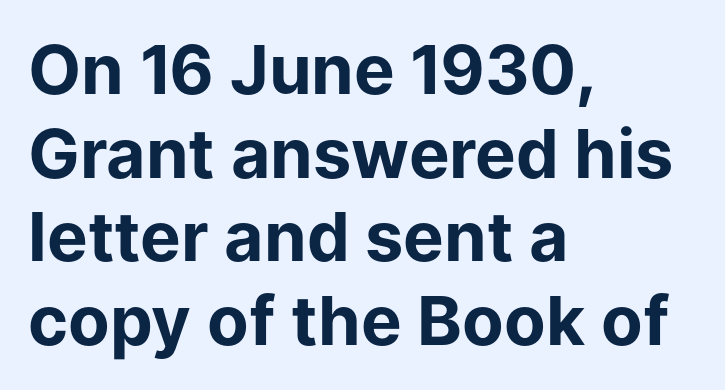
The image shows 68 px bold sans-serif type, upright; set left-aligned, line spacing 1.23x, normal letter spacing, not underlined; low stroke contrast and a medium x-height.
